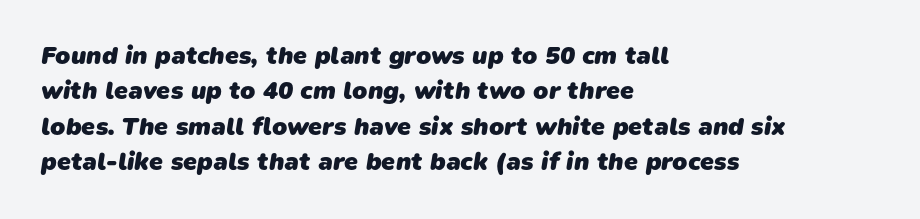
{"bold": "yes", "underline": "no", "align": "left", "line_spacing": "normal", "line_spacing_ratio": 1.42, "letter_spacing": "normal", "letter_spacing_em": 0.0, "glyph_px": 25}
